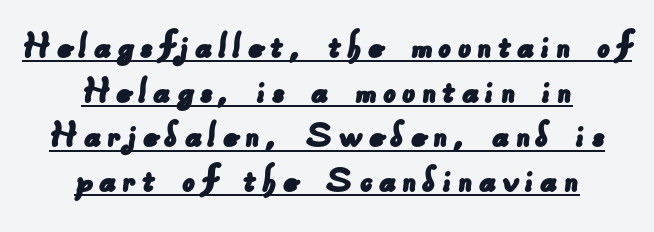
Is this a fixed-width face? No — the glyphs have proportional, varying widths. The rag falls on both sides of this text block equally. Regarding serifs, this sample does without them. Somebody hit Ctrl+U on this one — the words are underlined. Leading: reduced.
